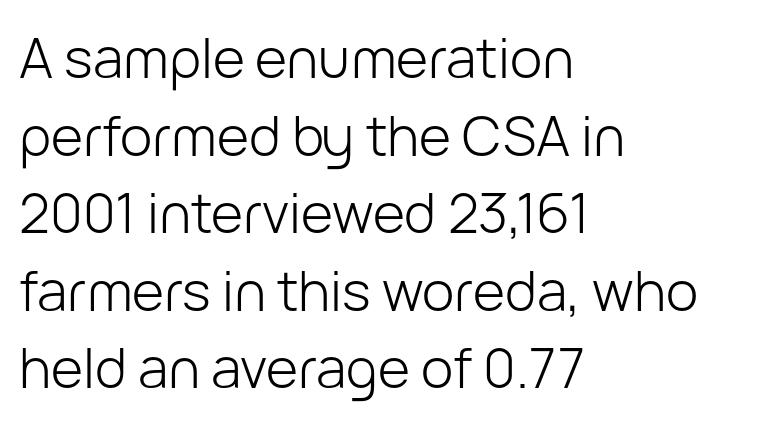
The image shows 55 px light sans-serif type, upright; set left-aligned, normal line spacing (1.41x), normal letter spacing, not underlined; low stroke contrast and a medium x-height.
